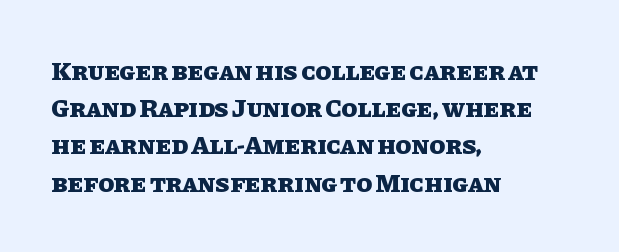
Notice how descenders clear the ascenders below comfortably — that's standard leading. Compared with an ordinary text face, these strokes are far heavier — a full bold. Compared with typical body copy, the letter spacing here is the same. Italic: no, the glyphs are upright roman. The rag falls on the right side of this text block. Descenders hang freely into open space.
